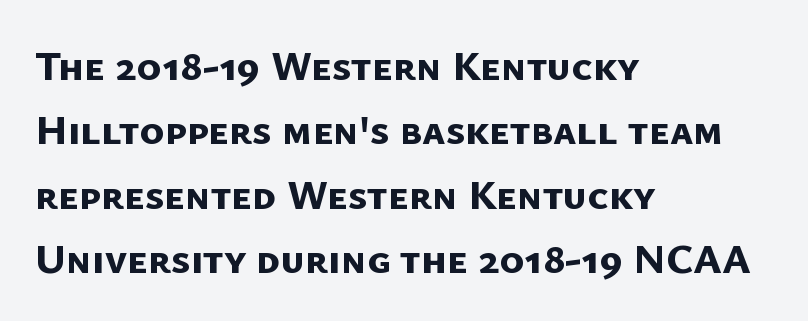
Q: Is the text bold? A: Yes.
Q: Is the typeface a serif or a sans-serif typeface? A: Sans-serif.
Q: Is the text underlined? A: No.
Q: How is the paragraph aligned? A: Left-aligned.
Q: Is the spacing between letters normal or unusually wide? A: Normal.
Q: Is the spacing between lines tight, normal or loose? A: Normal.
Q: Width (condensed, normal, or wide)? A: Normal.
Q: Stroke contrast? A: Low.
Q: x-height? A: Medium.
Q: Monospaced? A: No.
